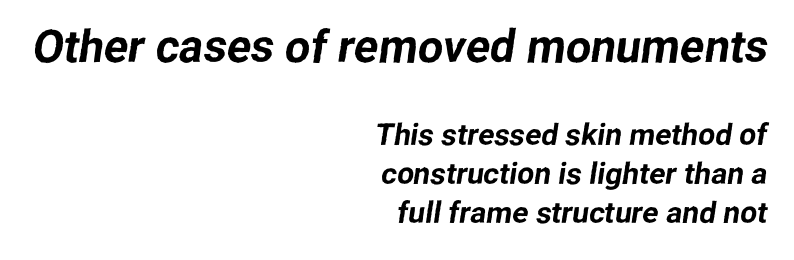
The image shows 45 px sans-serif type; set right-aligned, normal line spacing (1.3x), normal letter spacing, not underlined; the first (top) block is 1.5x larger; low stroke contrast and a medium x-height.
